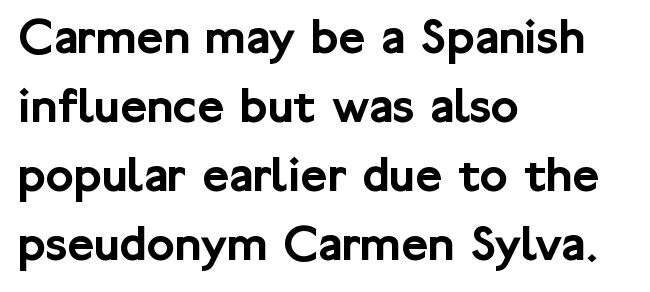
Q: Is the text italic (slanted)? A: No, it is upright.
Q: Is the typeface a serif or a sans-serif typeface? A: Sans-serif.
Q: Is the text underlined? A: No.
Q: How is the paragraph aligned? A: Left-aligned.
Q: Is the spacing between letters normal or unusually wide? A: Normal.
Q: Is the spacing between lines tight, normal or loose? A: Normal.
Q: Width (condensed, normal, or wide)? A: Normal.
Q: Stroke contrast? A: Low.
Q: x-height? A: Medium.
Q: Monospaced? A: No.
